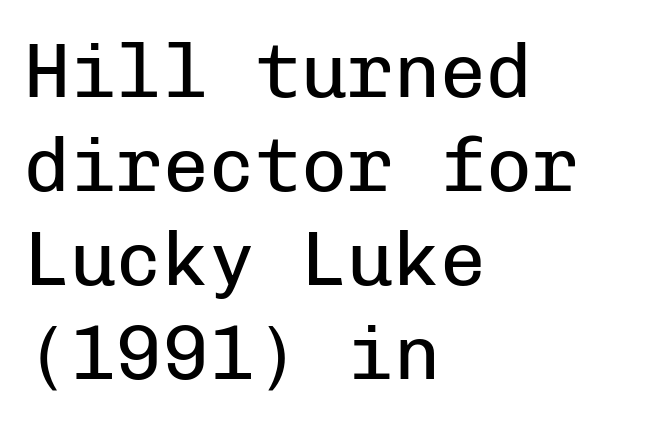
How are the letters spaced? Ordinarily, with no added tracking. Check where the strokes stop: nothing finishes them off — pure sans. A student would call this left alignment; a typographer would say flush left, rag right. Weight: in the light-to-regular range. Do the letters lean? They stand straight.
